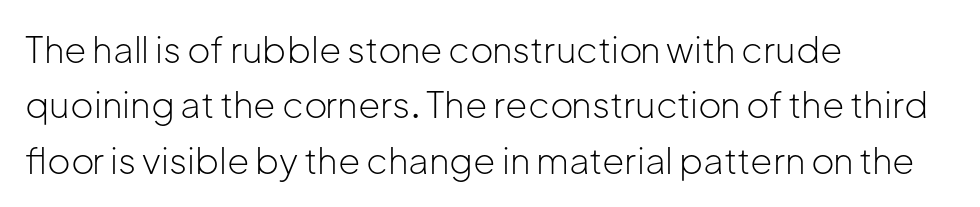
The glyphs are unaccompanied by any horizontal stroke below them. The letters stand straight up with perfectly vertical stems. Short note: letters normally spaced. Alignment: flush left. You could not count columns in this text — the font is proportionally spaced. Typographically, this falls in the sans-serif category.
